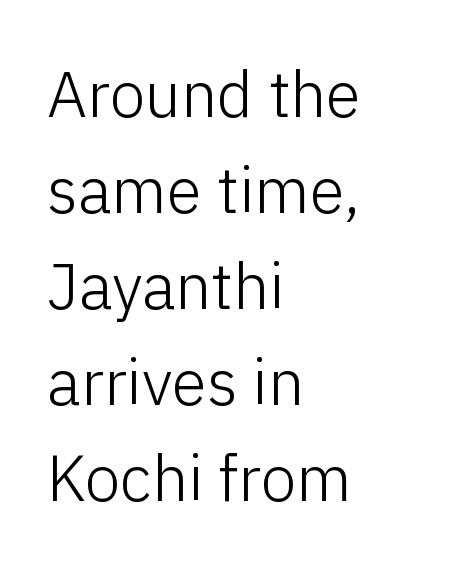
{"serif": "no", "italic": "no", "bold": "no", "weight": "light", "width": "normal", "stroke_contrast": "low", "x_height": "medium", "monospaced": "no", "underline": "no", "align": "left", "line_spacing": "normal", "line_spacing_ratio": 1.5, "letter_spacing": "normal", "letter_spacing_em": 0.0, "glyph_px": 64}
